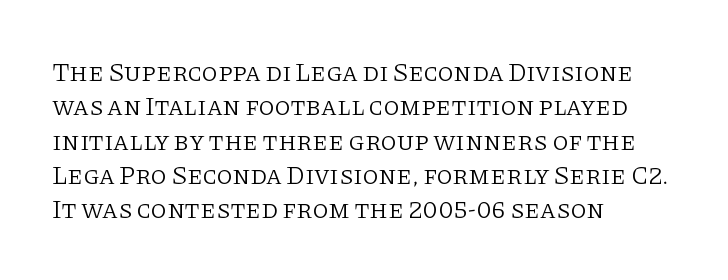
The image shows 26 px text type, upright; set left-aligned, normal line spacing (1.32x), normal letter spacing, not underlined.
